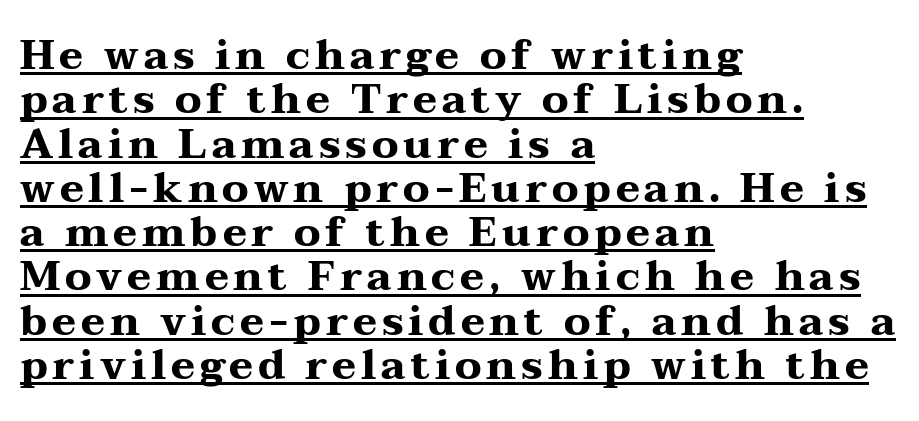
{"serif": "yes", "italic": "no", "bold": "yes", "weight": "heavy", "width": "wide", "stroke_contrast": "medium", "x_height": "medium", "monospaced": "no", "underline": "yes", "align": "left", "line_spacing": "tight", "line_spacing_ratio": 1.08, "glyph_px": 41}
